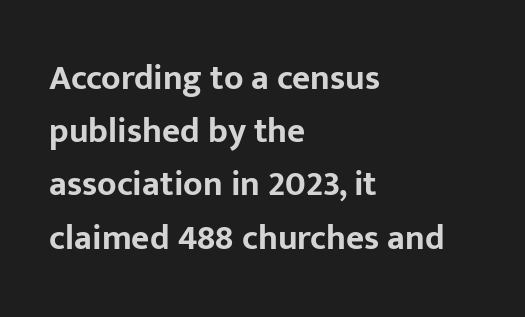
{"serif": "no", "italic": "no", "bold": "yes", "weight": "bold", "width": "normal", "stroke_contrast": "low", "x_height": "medium", "monospaced": "no", "underline": "no", "align": "left", "line_spacing": "normal", "line_spacing_ratio": 1.52, "letter_spacing": "normal", "letter_spacing_em": 0.0, "glyph_px": 35}
